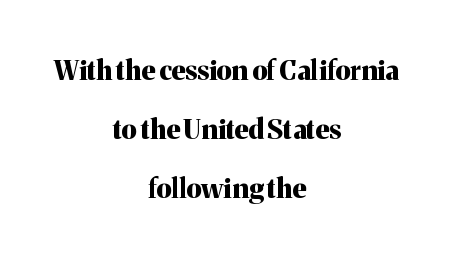
{"italic": "no", "bold": "yes", "underline": "no", "align": "center", "line_spacing": "loose", "line_spacing_ratio": 2.19, "letter_spacing": "normal", "letter_spacing_em": 0.0, "glyph_px": 27}
